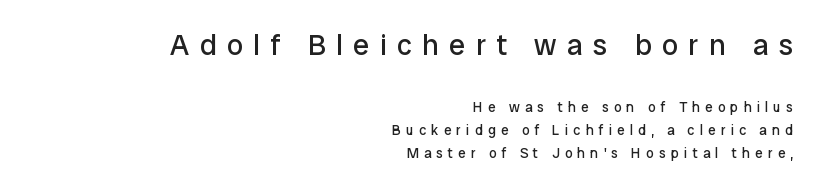
Decoration check: the copy has no underline. You can tell it's not italic because the verticals are truly vertical. Proportional: the letters do not fall into vertical columns. The ragged edge is on the left, which tells us the setting is flush right. Bigger letters appear in the top chunk; the bottom chunk is reduced. In terms of leading, this rendering sits right in the middle.
